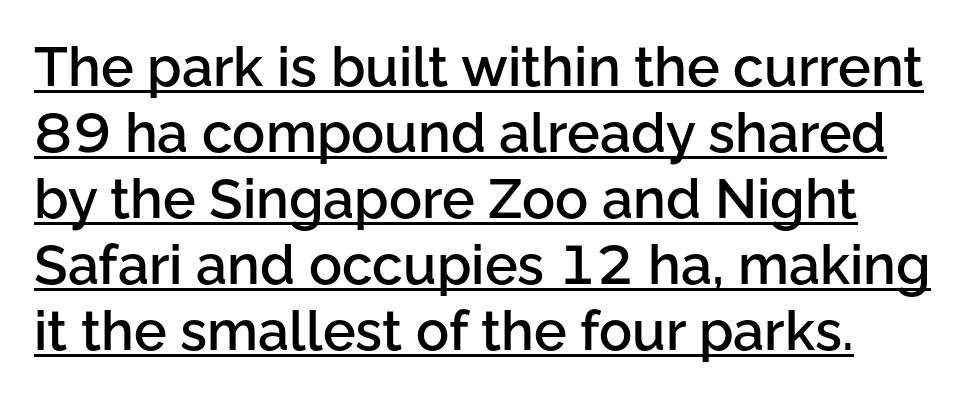
The type is set solid horizontally, with unmodified tracking. The rendered words wear a rule along their underside. Every character sits straight up, as roman type does. Each letter's strokes conclude bluntly, with no projecting serifs.
